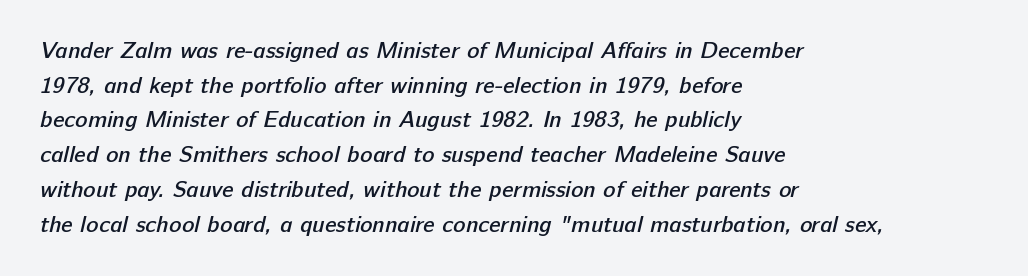
{"bold": "semi", "underline": "no", "align": "left", "line_spacing": "normal", "line_spacing_ratio": 1.51, "letter_spacing": "normal", "letter_spacing_em": 0.0, "glyph_px": 23}
